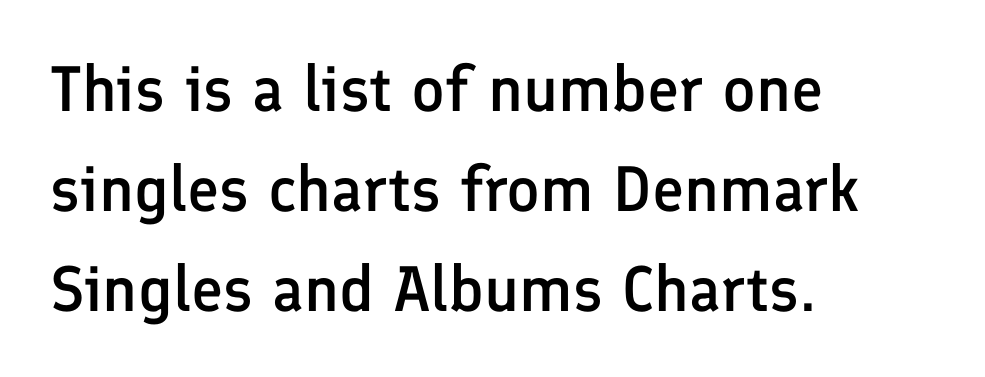
These lines are rendered in a variable-pitch font. You can tell from the bare stems that sans-serif type was used. Firm but not heavy-handed strokes: this text is semibold. Just letters on the line, the space beneath them empty. Reading down the column, the eye jumps a familiar distance to each next line. Look at the tracking — it's just the regular setting, nothing added.
